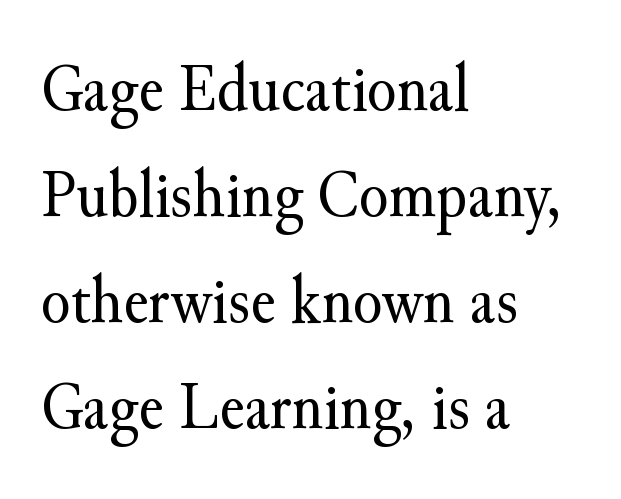
The image shows 68 px regular-weight serif type, upright; set left-aligned, normal line spacing (1.56x), normal letter spacing, not underlined; medium stroke contrast and a small x-height.
